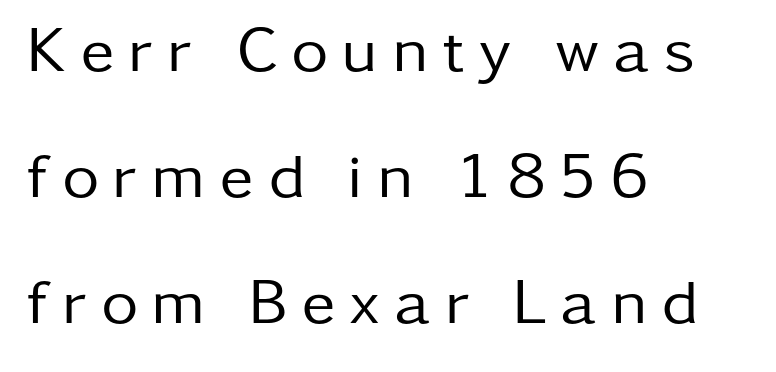
Q: Is the text bold? A: No.
Q: Is the text italic (slanted)? A: No, it is upright.
Q: Is the typeface a serif or a sans-serif typeface? A: Sans-serif.
Q: Is the text underlined? A: No.
Q: How is the paragraph aligned? A: Left-aligned.
Q: Is the spacing between letters normal or unusually wide? A: Unusually wide.
Q: Is the spacing between lines tight, normal or loose? A: Loose.
Q: Width (condensed, normal, or wide)? A: Normal.
Q: Stroke contrast? A: Low.
Q: x-height? A: Medium.
Q: Monospaced? A: No.
